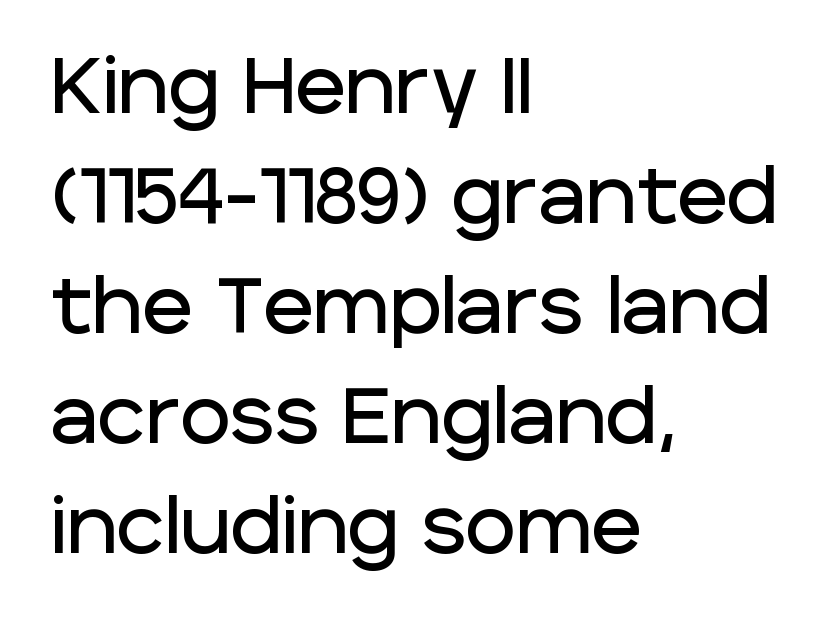
The image shows 77 px sans-serif type, upright; set left-aligned, normal line spacing (1.43x), normal letter spacing, not underlined; low stroke contrast and a large x-height.
